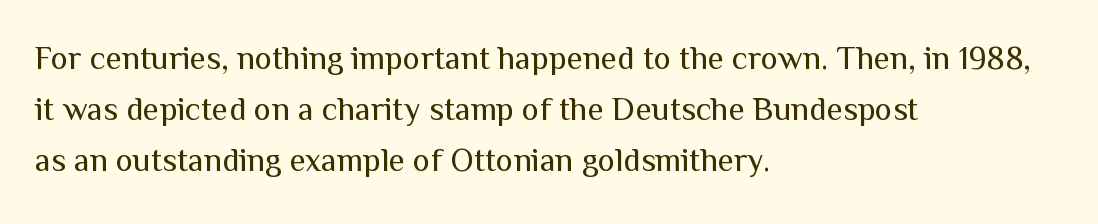
Each row of text sits above clean, open space. The vertical gap from one line to the next is medium. These lines were composed using upright roman letters. All the whitespace from short lines collects on the right. Unlike a traditional serif, this face leaves its strokes unadorned. Each stroke keeps to a modest, everyday thickness or less.
